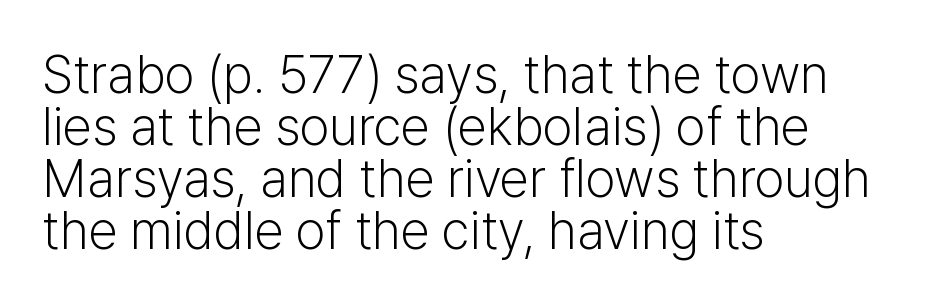
{"serif": "no", "italic": "no", "bold": "no", "weight": "light", "width": "normal", "stroke_contrast": "low", "x_height": "medium", "monospaced": "no", "underline": "no", "align": "left", "line_spacing": "tight", "line_spacing_ratio": 0.98, "letter_spacing": "normal", "letter_spacing_em": 0.0, "glyph_px": 53}
